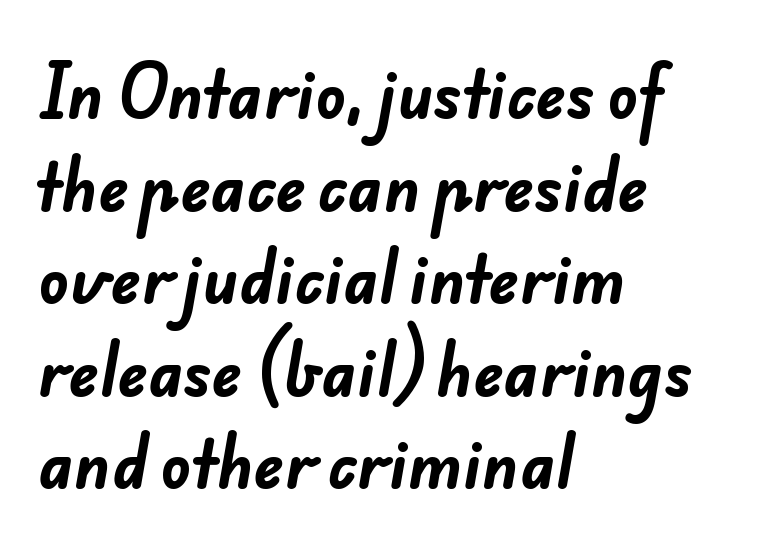
Is this a fixed-width face? No — the glyphs have proportional, varying widths. Is the type bold? Yes — the strokes are clearly thick and heavy. The text block is weighted toward the left margin, trailing off unevenly rightward. Regular leading. Bare-footed words on every line. This sample uses a sans-serif face.
